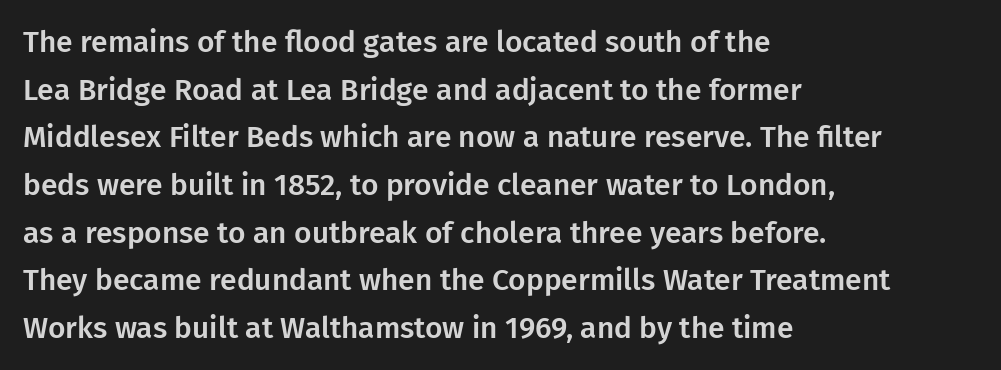
{"serif": "no", "italic": "no", "width": "normal", "stroke_contrast": "low", "x_height": "medium", "monospaced": "no", "underline": "no", "align": "left", "line_spacing": "normal", "line_spacing_ratio": 1.59, "letter_spacing": "normal", "letter_spacing_em": 0.0, "glyph_px": 30}
